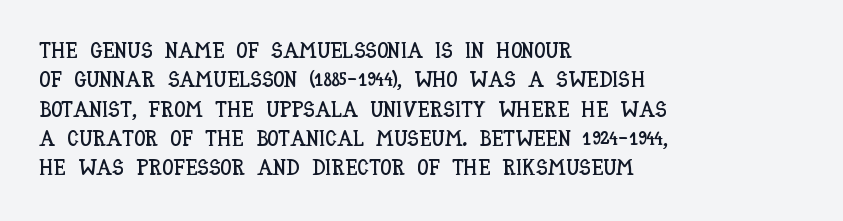
Glyph-to-glyph distance matches everyday printed text. If you drew a ruler down the left edge, every line would touch it. The letters stand upright; this is a roman face. No word sits above an underline. The line-height multiplier appears to be the usual default.
